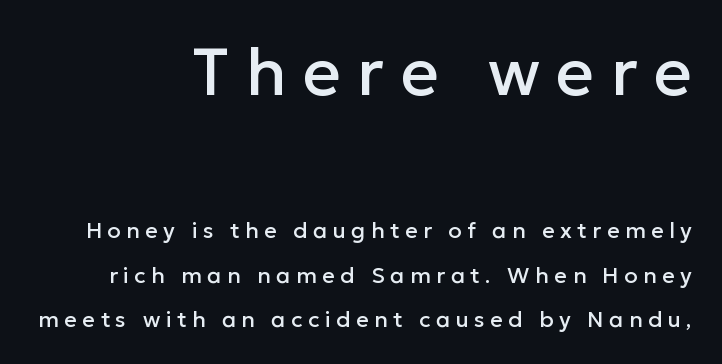
Q: Is the text italic (slanted)? A: No, it is upright.
Q: Is the typeface a serif or a sans-serif typeface? A: Sans-serif.
Q: Is the text underlined? A: No.
Q: How is the paragraph aligned? A: Right-aligned.
Q: Is the spacing between letters normal or unusually wide? A: Unusually wide.
Q: Is the spacing between lines tight, normal or loose? A: Loose.
Q: Which block of text is set in a larger size, the first (top) or the second (bottom)? A: The first (top) one.
Q: Width (condensed, normal, or wide)? A: Normal.
Q: Stroke contrast? A: Low.
Q: x-height? A: Medium.
Q: Monospaced? A: No.
